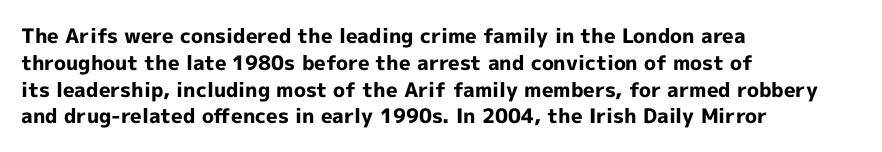
It's the straight-up-and-down kind of type. The letters sit at their default tracking, neither squeezed nor spread. Line starts are locked; line ends wander. This is heavy type, rendered in bold. Baseline-to-baseline distance is the conventional proportion of letter height.
